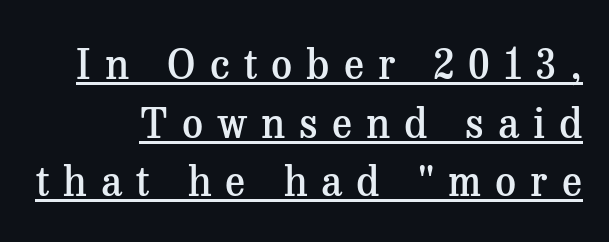
Q: Is the text bold? A: Semi-bold.
Q: Is the text italic (slanted)? A: No, it is upright.
Q: Is the typeface a serif or a sans-serif typeface? A: Serif.
Q: Is the text underlined? A: Yes.
Q: Is the spacing between letters normal or unusually wide? A: Unusually wide.
Q: Is the spacing between lines tight, normal or loose? A: Normal.
Q: Width (condensed, normal, or wide)? A: Normal.
Q: Stroke contrast? A: Medium.
Q: x-height? A: Medium.
Q: Monospaced? A: No.
